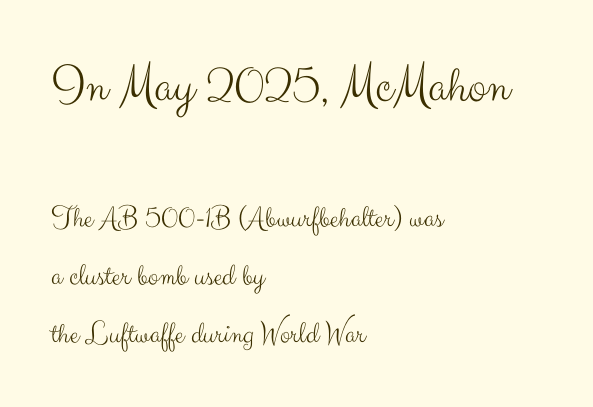
Typeset ragged right — the left edge is the straight one. Words float on clear page, feet unadorned. The emphasis by scale lands on block number one, above. Caption: standard tracking, unaltered.
